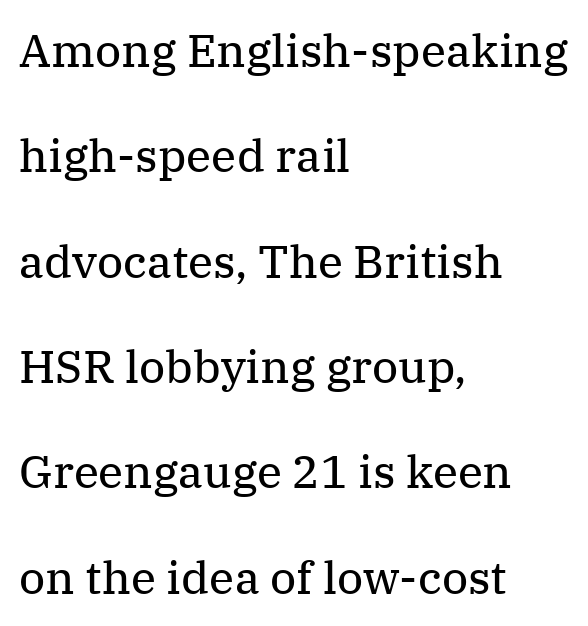
Q: Is the text bold? A: No.
Q: Is the text italic (slanted)? A: No, it is upright.
Q: Is the typeface a serif or a sans-serif typeface? A: Serif.
Q: Is the text underlined? A: No.
Q: How is the paragraph aligned? A: Left-aligned.
Q: Is the spacing between letters normal or unusually wide? A: Normal.
Q: Is the spacing between lines tight, normal or loose? A: Loose.
Q: Width (condensed, normal, or wide)? A: Normal.
Q: Stroke contrast? A: Medium.
Q: x-height? A: Medium.
Q: Monospaced? A: No.
